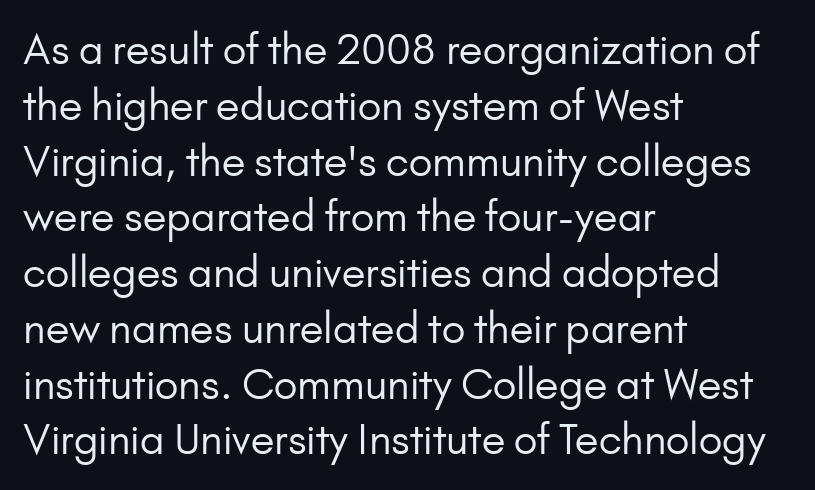
Do the characters align in a grid? No, the font is proportional. Typographically, this falls in the sans-serif category. Teacher's note: observe the even left margin — that is flush-left alignment. Glance below the letters and you will spot only blank space. A quiet, ordinary-to-light weight characterises the typeface. These lines sit exactly where default settings would place them.
